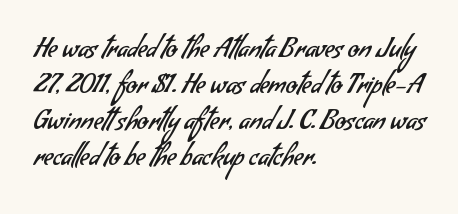
{"bold": "no", "underline": "no", "align": "left", "line_spacing": "normal", "line_spacing_ratio": 1.38, "letter_spacing": "normal", "letter_spacing_em": 0.0, "glyph_px": 26}
